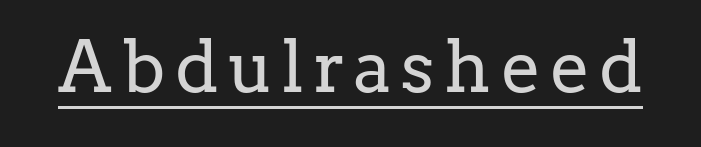
{"serif": "yes", "italic": "no", "bold": "no", "weight": "regular", "width": "normal", "stroke_contrast": "low", "x_height": "medium", "monospaced": "no", "underline": "yes", "glyph_px": 71}
